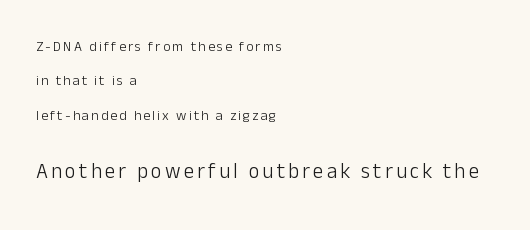
{"italic": "no", "bold": "no", "underline": "no", "align": "left", "line_spacing": "loose", "line_spacing_ratio": 2.46, "larger_block": "second", "size_ratio": 1.5, "glyph_px": 21}
